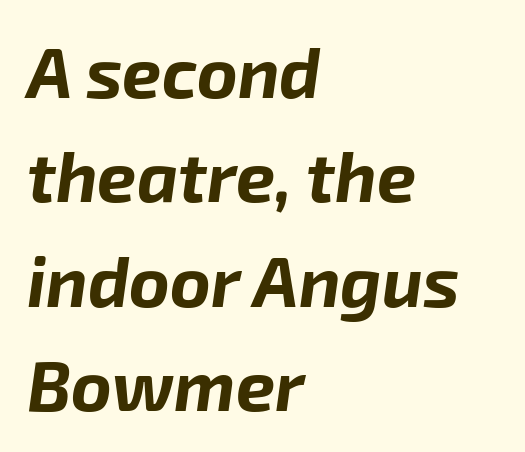
{"italic": "yes", "lean": "right", "slant_degrees": 8, "bold": "yes", "weight": "bold", "width": "normal", "stroke_contrast": "low", "x_height": "medium", "monospaced": "no", "underline": "no", "align": "left", "line_spacing": "normal", "line_spacing_ratio": 1.49, "letter_spacing": "normal", "letter_spacing_em": 0.0, "glyph_px": 70}
